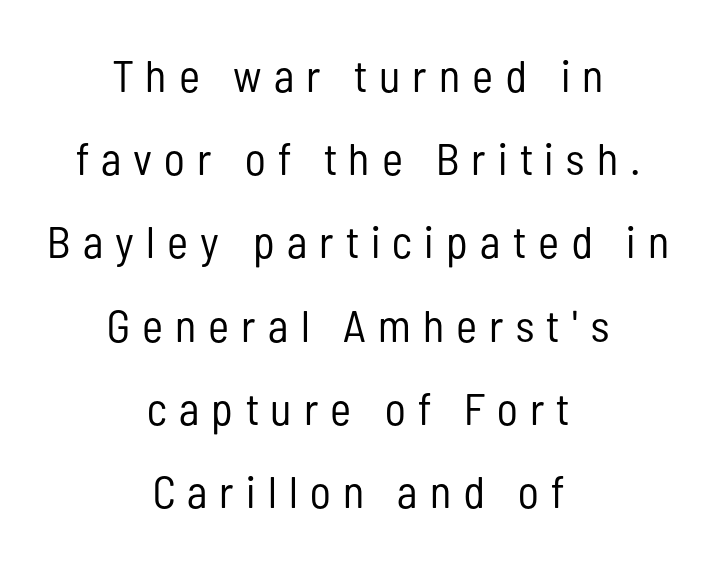
{"serif": "no", "italic": "no", "bold": "no", "weight": "regular", "width": "condensed", "stroke_contrast": "low", "x_height": "medium", "monospaced": "no", "underline": "no", "align": "center", "line_spacing_ratio": 1.85, "letter_spacing": "wide", "letter_spacing_em": 0.27, "glyph_px": 45}
